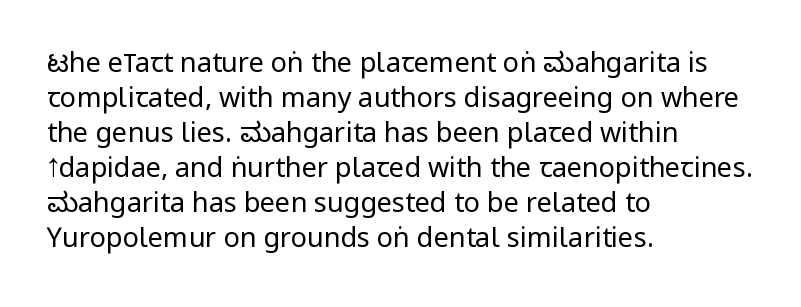
Style check: upright. Plain, unruled lines of type. The paragraph has a hard left edge and a soft right edge. This rendering leaves character spacing at its baseline value. A typesetter would call this leading conventional body-copy spacing. These glyphs show unthickened strokes, regular width or finer.
